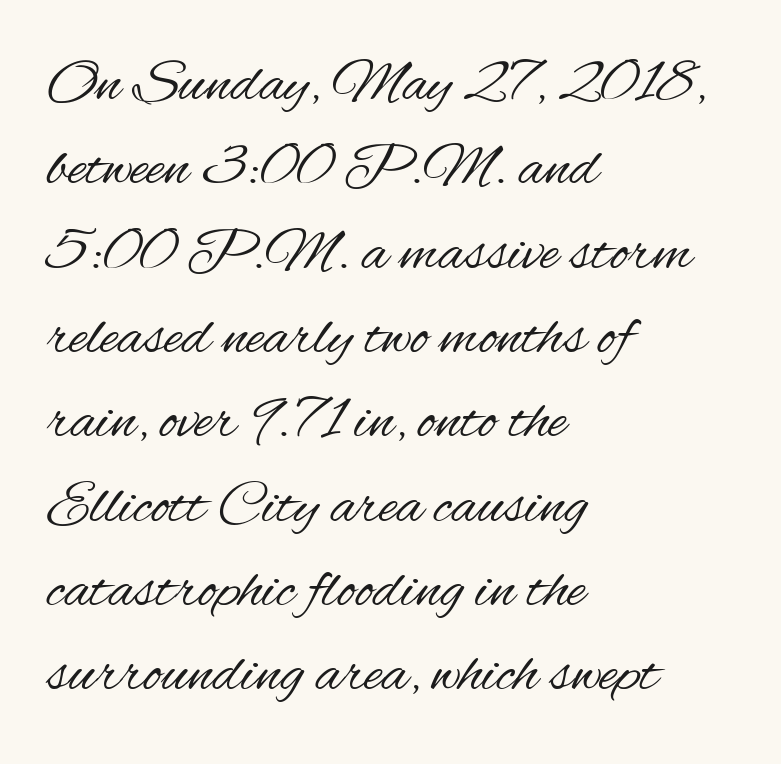
{"serif": "no", "bold": "no", "weight": "regular", "width": "condensed", "stroke_contrast": "medium", "x_height": "small", "monospaced": "no", "underline": "no", "align": "left", "line_spacing": "normal", "line_spacing_ratio": 1.36, "letter_spacing": "normal", "letter_spacing_em": 0.0, "glyph_px": 62}
